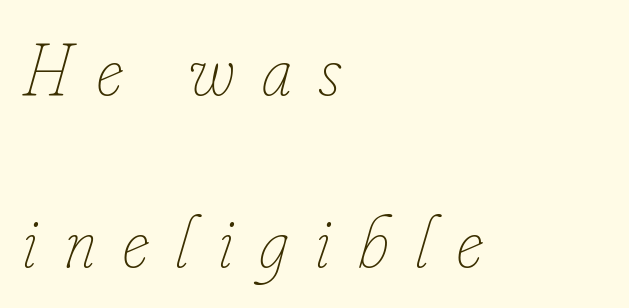
In CSS terms this would be text-align: left. Vertical spacing — loose. Looking at the ascenders, they clearly lean. This sample uses expanded letter spacing, leaving extra air between glyphs.
